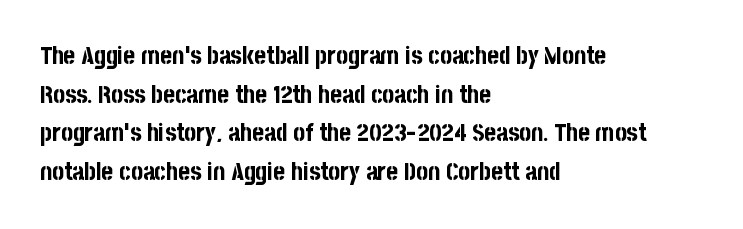
The image shows 25 px bold type, upright; set left-aligned, normal line spacing (1.55x), normal letter spacing, not underlined.
